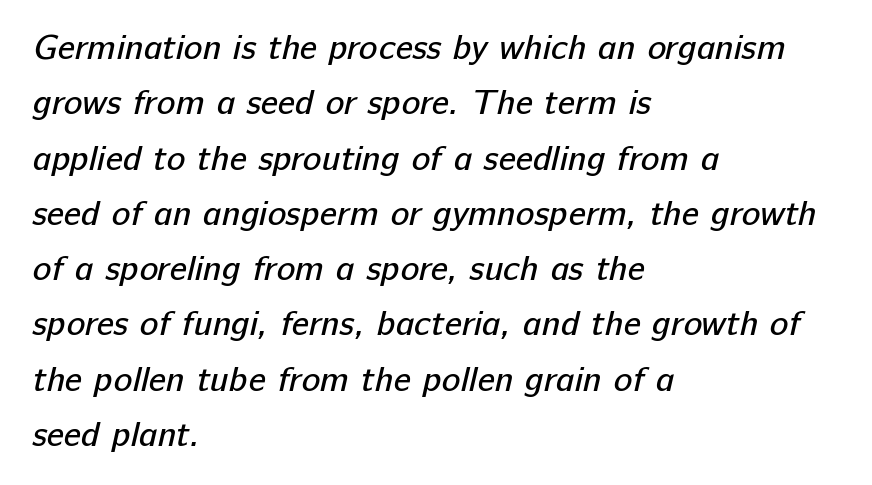
The image shows 35 px regular-weight sans-serif type; set left-aligned, normal line spacing (1.58x), normal letter spacing, not underlined; low stroke contrast and a medium x-height.
